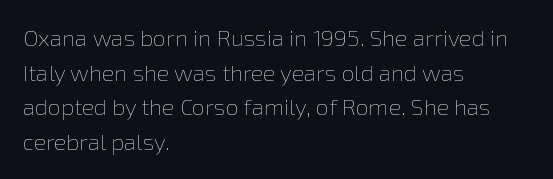
{"italic": "no", "bold": "no", "underline": "no", "align": "left", "line_spacing": "normal", "line_spacing_ratio": 1.51, "letter_spacing": "normal", "letter_spacing_em": 0.0, "glyph_px": 23}
